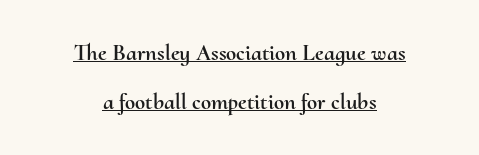
The image shows 23 px text type, upright; set centered, loose line spacing (2.14x), normal letter spacing, underlined.
